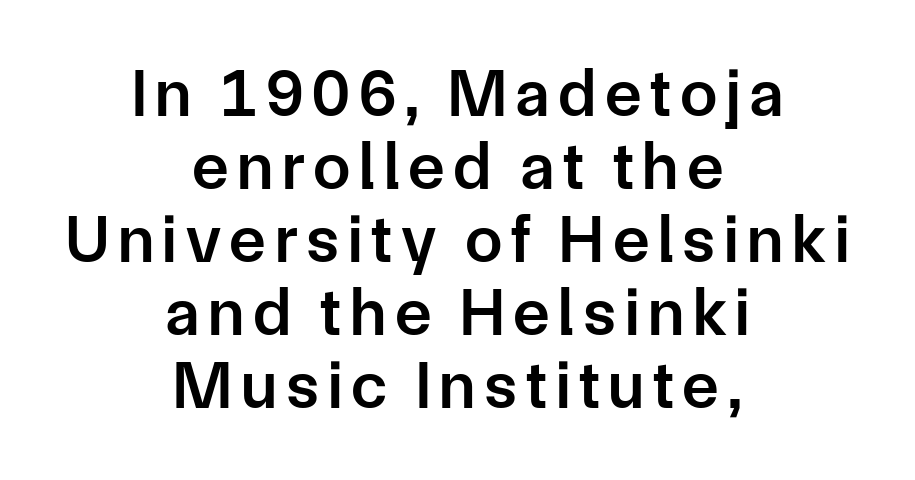
The image shows 67 px semibold sans-serif type, upright; set centered, tight line spacing (1.09x), not underlined; low stroke contrast and a medium x-height.
